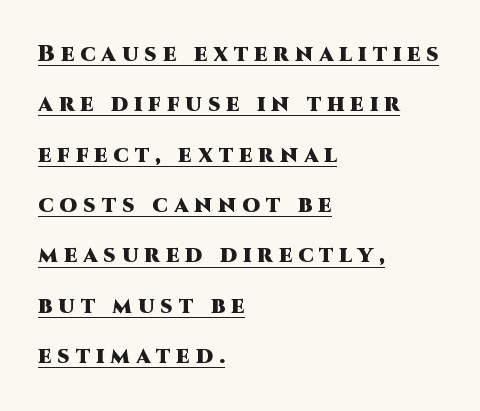
The image shows 23 px bold type, upright; set left-aligned, loose line spacing (2.19x), unusually wide letter spacing (+0.26 em), underlined.
